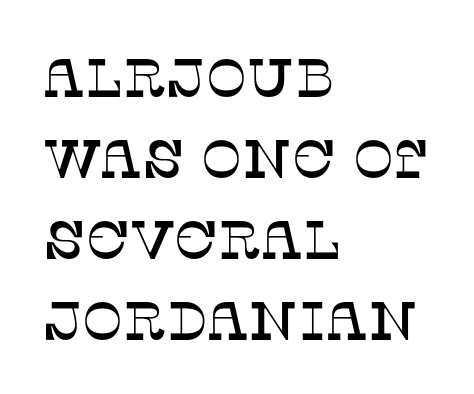
The image shows 54 px serif type, upright; set left-aligned, normal line spacing (1.5x), normal letter spacing, not underlined; low stroke contrast and a large x-height.
